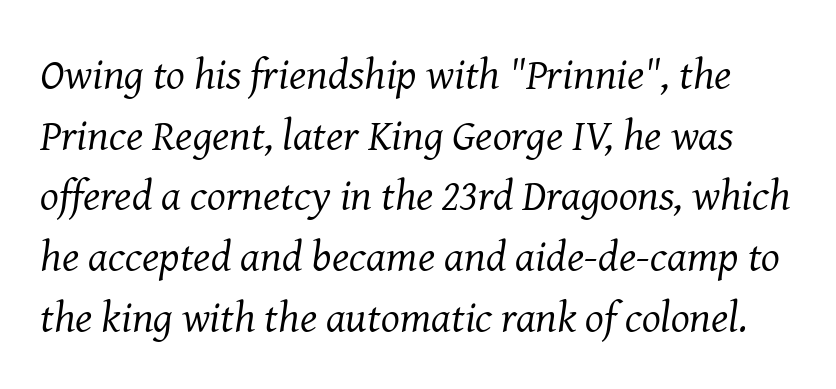
Q: Is the text bold? A: No.
Q: Is the text italic (slanted)? A: Yes, it leans right by about 8 degrees.
Q: Is the typeface a serif or a sans-serif typeface? A: Serif.
Q: Is the text underlined? A: No.
Q: Is the spacing between letters normal or unusually wide? A: Normal.
Q: Is the spacing between lines tight, normal or loose? A: Normal.
Q: Width (condensed, normal, or wide)? A: Normal.
Q: Stroke contrast? A: Medium.
Q: x-height? A: Medium.
Q: Monospaced? A: No.
